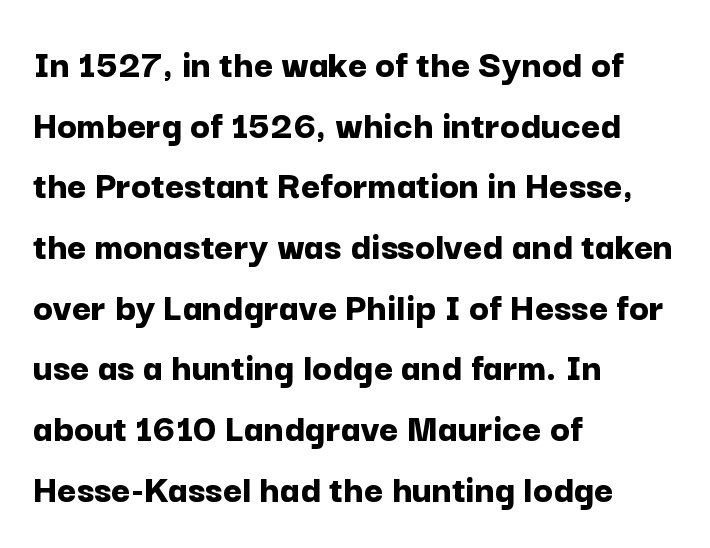
{"serif": "no", "italic": "no", "bold": "yes", "weight": "bold", "width": "normal", "stroke_contrast": "low", "x_height": "medium", "monospaced": "no", "underline": "no", "align": "left", "line_spacing": "normal", "line_spacing_ratio": 1.48, "letter_spacing": "normal", "letter_spacing_em": 0.0, "glyph_px": 41}
